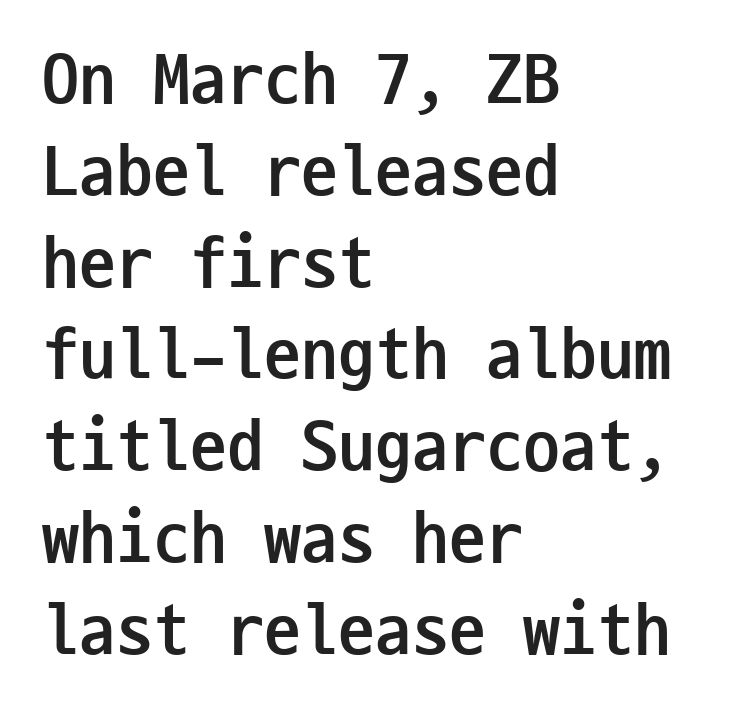
The image shows 74 px semibold, condensed sans-serif type, upright, monospaced; set left-aligned, line spacing 1.24x, normal letter spacing, not underlined; low stroke contrast and a medium x-height.
